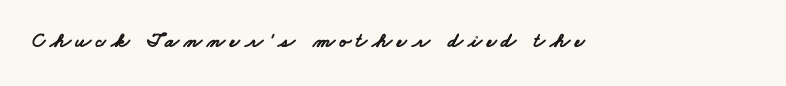
The image shows 21 px bold type; set unusually wide letter spacing (+0.23 em), not underlined.
